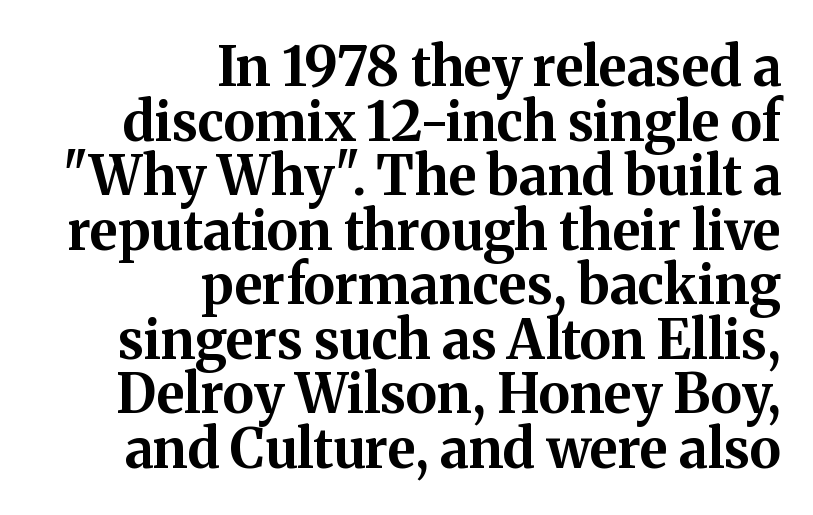
The image shows 54 px bold serif type, upright; set right-aligned, tight line spacing (1.01x), normal letter spacing, not underlined; medium stroke contrast and a medium x-height.
